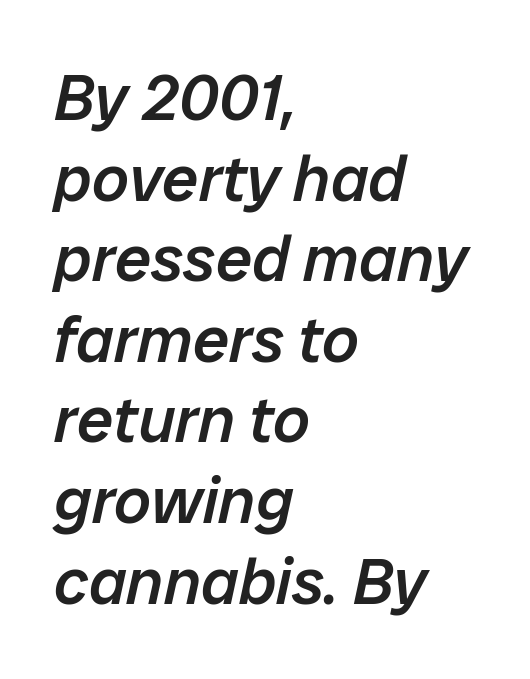
Q: Is the text bold? A: Semi-bold.
Q: Is the text italic (slanted)? A: Yes, it leans right by about 12 degrees.
Q: Is the text underlined? A: No.
Q: How is the paragraph aligned? A: Left-aligned.
Q: Is the spacing between letters normal or unusually wide? A: Normal.
Q: Width (condensed, normal, or wide)? A: Normal.
Q: Stroke contrast? A: Low.
Q: x-height? A: Medium.
Q: Monospaced? A: No.
